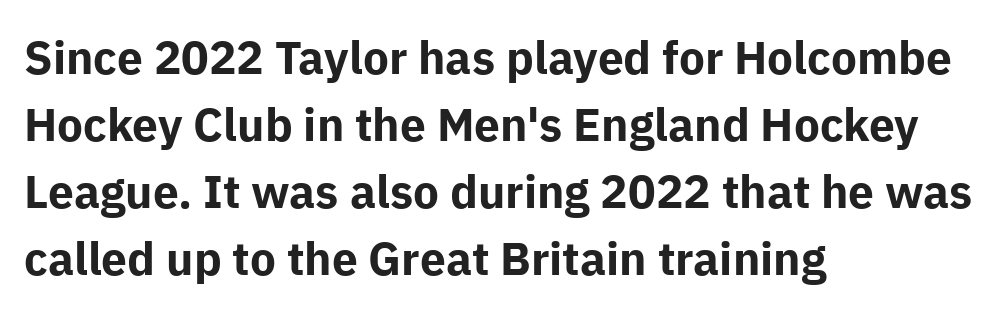
{"serif": "no", "italic": "no", "bold": "yes", "weight": "bold", "width": "normal", "stroke_contrast": "low", "x_height": "medium", "monospaced": "no", "underline": "no", "align": "left", "line_spacing": "normal", "line_spacing_ratio": 1.46, "letter_spacing": "normal", "letter_spacing_em": 0.0, "glyph_px": 46}
